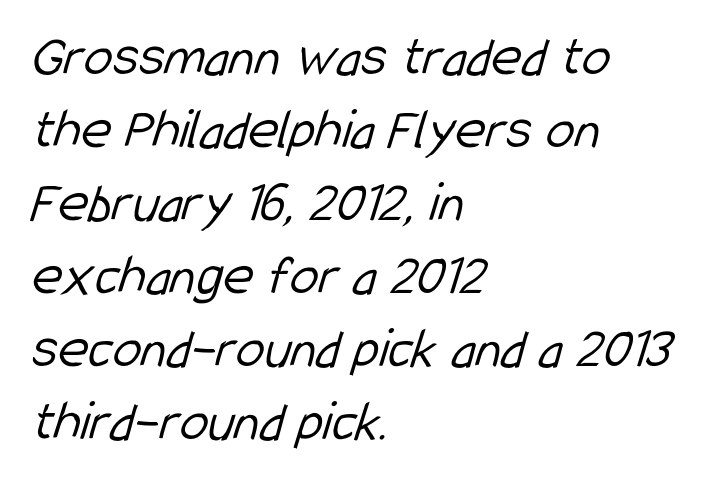
{"serif": "no", "bold": "no", "weight": "light", "width": "condensed", "stroke_contrast": "low", "x_height": "medium", "monospaced": "no", "underline": "no", "align": "left", "line_spacing": "normal", "line_spacing_ratio": 1.26, "letter_spacing": "normal", "letter_spacing_em": 0.0, "glyph_px": 58}
